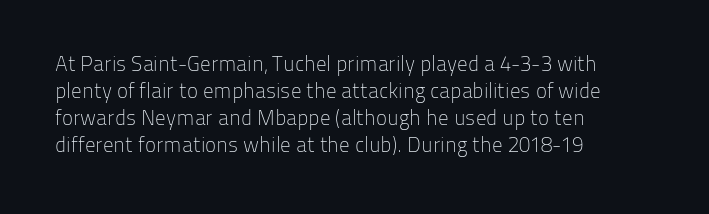
The passage shown is not underscored anywhere. Summary of vertical rhythm: regular, with standard interline spacing. The rag falls on the right side of this text block. Notice how the stems are strictly vertical — no italics here. Vertical stems look standard width or narrower in stroke.
